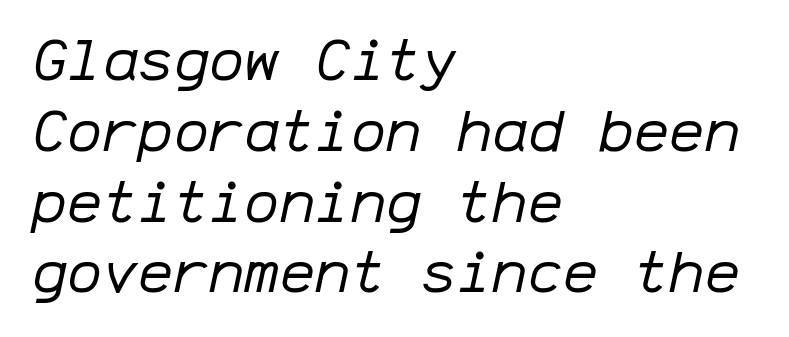
Q: Is the text bold? A: No.
Q: Is the text italic (slanted)? A: Yes, it leans right by about 12 degrees.
Q: Is the text underlined? A: No.
Q: How is the paragraph aligned? A: Left-aligned.
Q: Is the spacing between letters normal or unusually wide? A: Normal.
Q: Width (condensed, normal, or wide)? A: Normal.
Q: Stroke contrast? A: Low.
Q: x-height? A: Medium.
Q: Monospaced? A: Yes.
